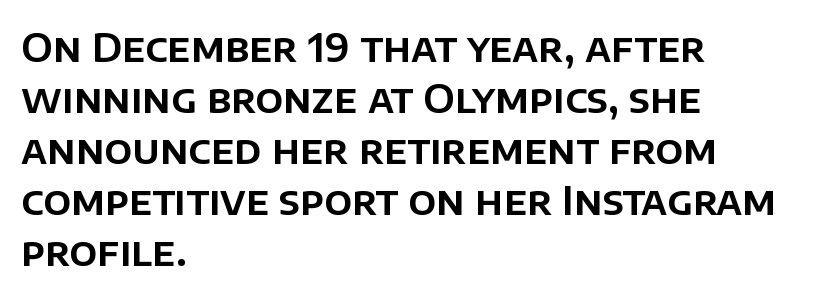
The image shows 39 px sans-serif type, upright; set left-aligned, normal line spacing (1.31x), normal letter spacing, not underlined; low stroke contrast and a large x-height.
